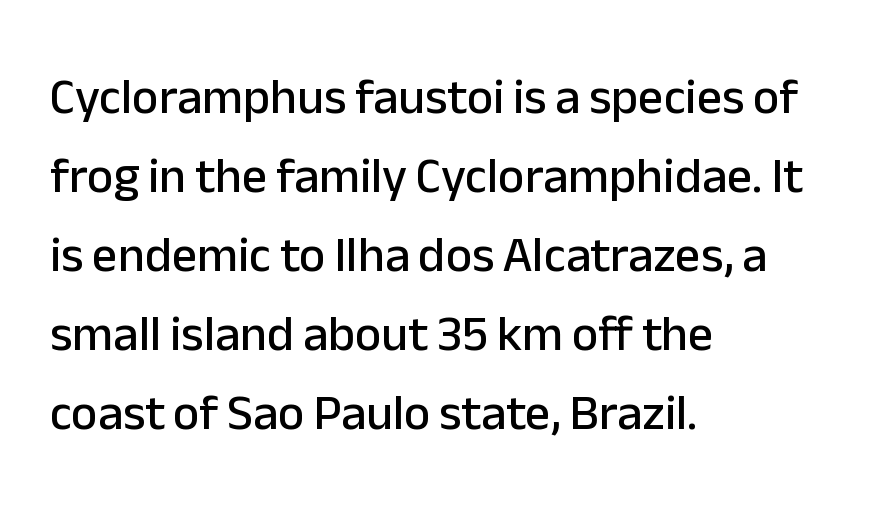
The image shows 50 px sans-serif type, upright; set left-aligned, normal line spacing (1.58x), normal letter spacing, not underlined; low stroke contrast and a medium x-height.
